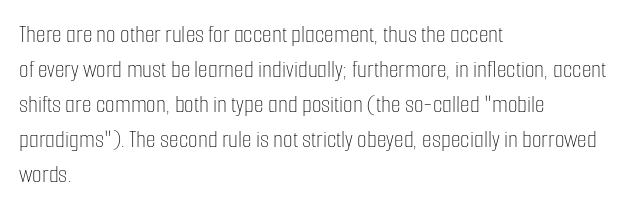
The image shows 25 px text type, upright; set left-aligned, normal line spacing (1.4x), normal letter spacing, not underlined.
